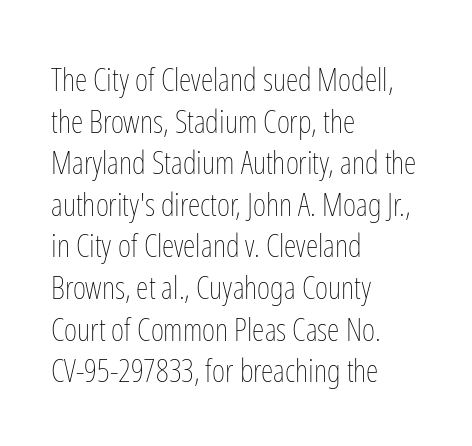
{"italic": "no", "bold": "no", "weight": "thin", "width": "condensed", "stroke_contrast": "low", "x_height": "medium", "monospaced": "no", "underline": "no", "align": "left", "line_spacing": "normal", "line_spacing_ratio": 1.3, "letter_spacing": "normal", "letter_spacing_em": 0.0, "glyph_px": 32}
